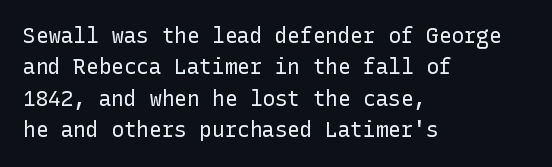
Q: Is the text bold? A: No.
Q: Is the text italic (slanted)? A: No, it is upright.
Q: Is the text underlined? A: No.
Q: How is the paragraph aligned? A: Left-aligned.
Q: Is the spacing between letters normal or unusually wide? A: Normal.
Q: Is the spacing between lines tight, normal or loose? A: Normal.
